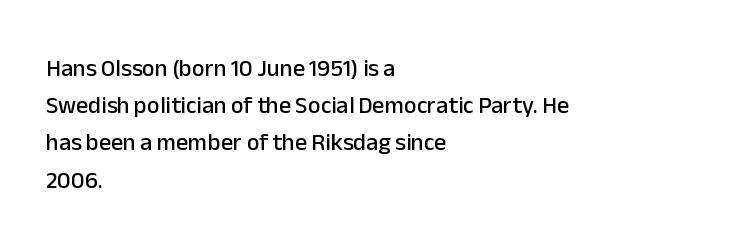
The image shows 24 px text type, upright; set left-aligned, normal line spacing (1.55x), normal letter spacing, not underlined.
